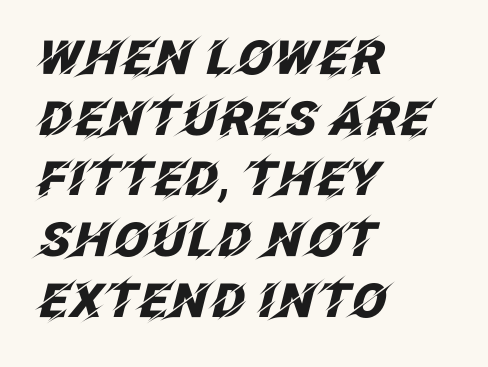
{"italic": "yes", "lean": "right", "slant_degrees": 12, "bold": "yes", "weight": "heavy", "width": "normal", "stroke_contrast": "low", "x_height": "large", "monospaced": "no", "underline": "no", "align": "left", "line_spacing": "normal", "line_spacing_ratio": 1.29, "letter_spacing": "normal", "letter_spacing_em": 0.0, "glyph_px": 47}
